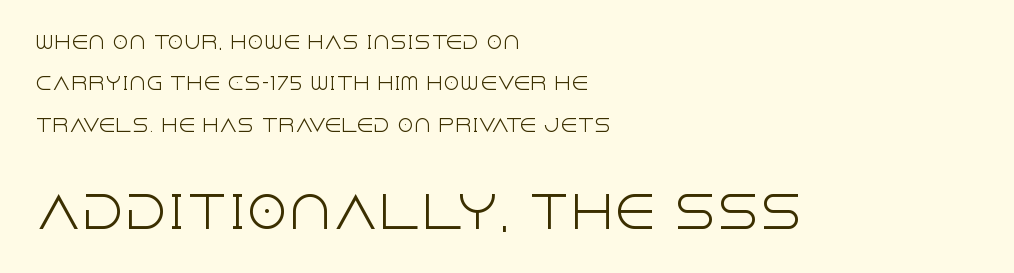
The image shows 43 px light sans-serif type, upright; set left-aligned, loose line spacing (2.44x), normal letter spacing, not underlined; the second (bottom) block is 2.53x larger; a large x-height.
